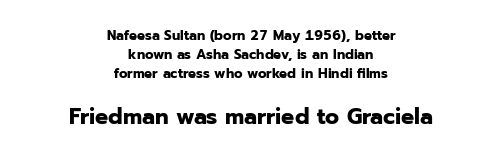
Vertical spacing — default. The axis of the letterforms is exactly vertical. If you squint, the bottom block still reads clearly — it's the larger of the two. Tracking here is standard; glyphs follow each other at the usual distance. Every letter is thick-stroked: bold, no question. Glance below the letters and you will spot only blank space.
